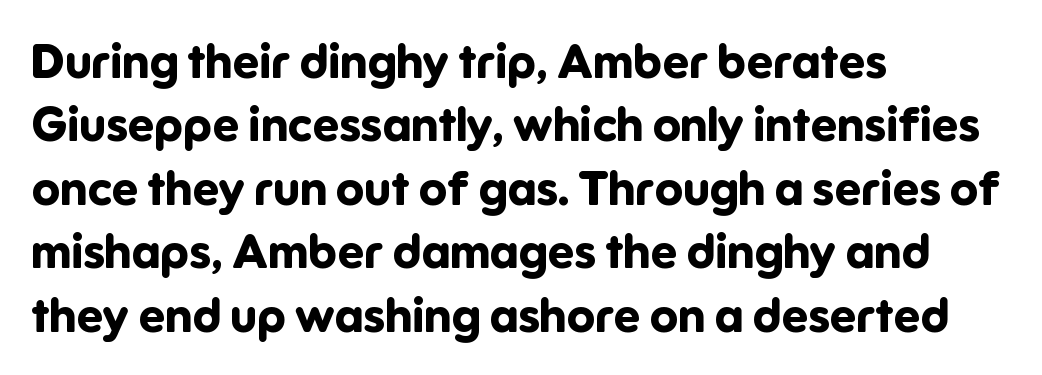
Q: Is the text bold? A: Yes.
Q: Is the text italic (slanted)? A: No, it is upright.
Q: Is the typeface a serif or a sans-serif typeface? A: Sans-serif.
Q: Is the text underlined? A: No.
Q: How is the paragraph aligned? A: Left-aligned.
Q: Is the spacing between letters normal or unusually wide? A: Normal.
Q: Is the spacing between lines tight, normal or loose? A: Normal.
Q: Width (condensed, normal, or wide)? A: Normal.
Q: Stroke contrast? A: Low.
Q: x-height? A: Medium.
Q: Monospaced? A: No.
